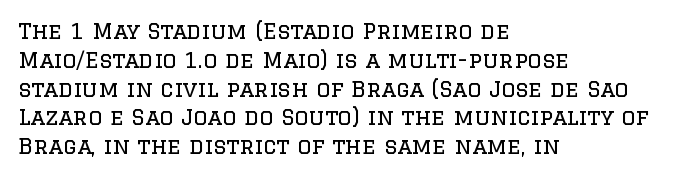
No extra ink here — the face is not bold. The ragged edge is on the right, which tells us the setting is flush left. Decoration check: the copy has no underline. Between one letter and the next there's only the usual sliver of space. No italicization has been applied; the sample stays upright. Successive baselines arrive at the customary interval.
